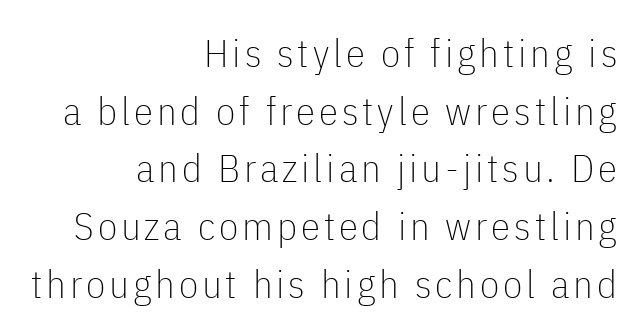
Vertical stems look standard width or narrower in stroke. The letters advance in unequal steps, a hallmark of proportional type. Typeset ragged left — the right edge is the straight one. What's the leading like? Ordinary, nothing unusual. Beneath every word, the page is bare. No italicization has been applied; the sample stays upright.
